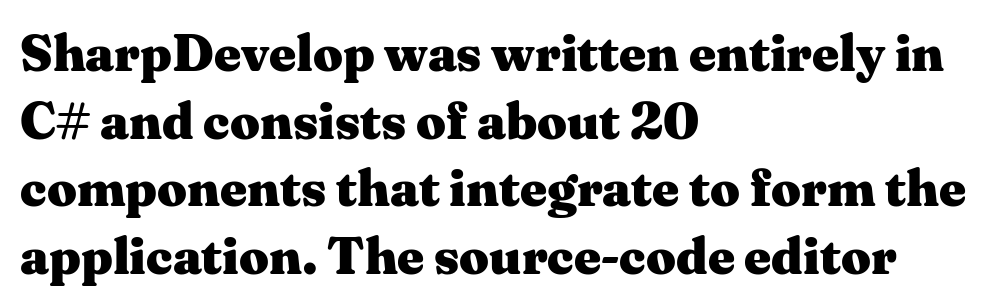
The image shows 52 px heavy, wide serif type, upright; set left-aligned, normal line spacing (1.3x), normal letter spacing, not underlined; medium stroke contrast and a medium x-height.
